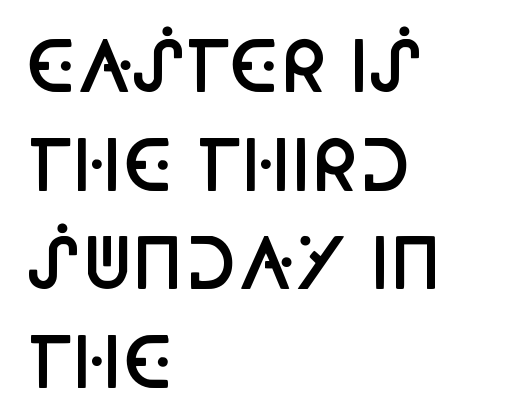
Unmarked baselines from the first word to the last. Character widths vary here, with narrow letters taking less room than wide ones. These lines are composed in type without serifs. Students, observe: this is what conventionally led text looks like. Short note: letters normally spaced.
